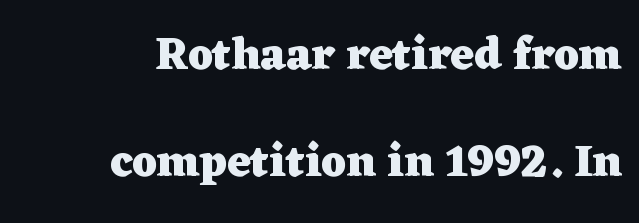
{"serif": "yes", "italic": "no", "bold": "yes", "weight": "heavy", "width": "wide", "stroke_contrast": "low", "x_height": "medium", "monospaced": "no", "underline": "no", "align": "right", "line_spacing": "loose", "line_spacing_ratio": 2.38, "letter_spacing": "normal", "letter_spacing_em": 0.0, "glyph_px": 45}
